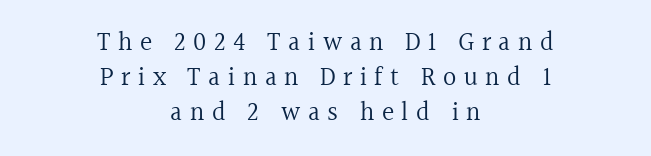
Summary of vertical rhythm: regular, with standard interline spacing. Nope, not italic — everything's standing straight. Is this a heavy cut? Hardly; it is regular or lighter. Check the space under the baseline: it is left empty. The text block is weighted toward neither margin, spreading evenly from the middle. Glyph-to-glyph distance is far greater than everyday printed text.
